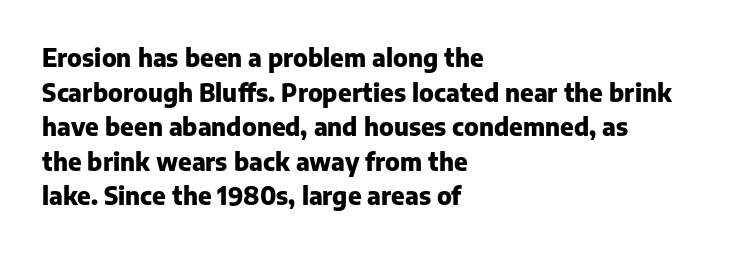
Rule under the text: the space is simply empty. Nothing unusual about the tracking: characters are spaced as the font intends. Leading: standard. This sample uses an upright cut, with every glyph sitting square on the baseline. Set as a true bold cut, around the 700 mark. Line beginnings align vertically; line endings do not.
